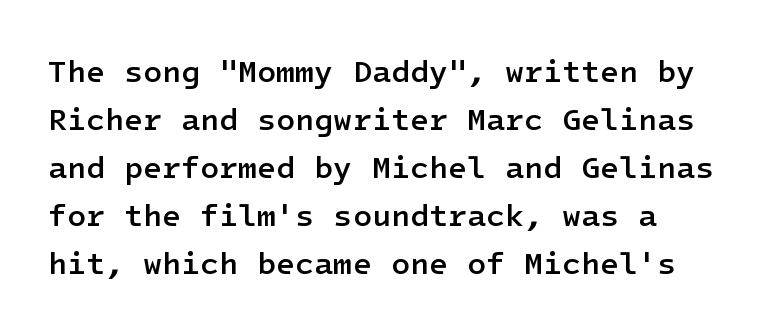
The image shows 31 px semibold sans-serif type, upright; set left-aligned, normal line spacing (1.55x), normal letter spacing, not underlined; low stroke contrast and a medium x-height.
